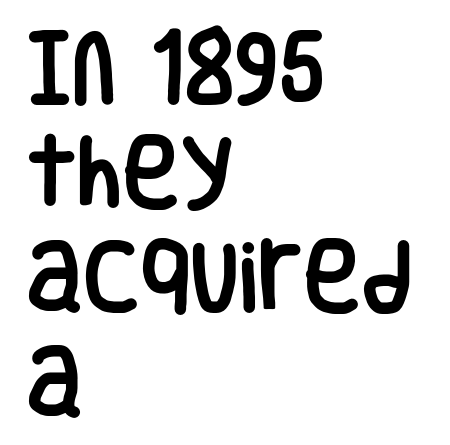
Here the glyphs are tracked normally, forming tight word shapes. The glyphs in this specimen are sans serif. The letters stand straight up with perfectly vertical stems. Rows of type keep a routine distance in the vertical direction. Bare-footed words on every line. Here the designer chose a conventional face with non-uniform glyph widths.
